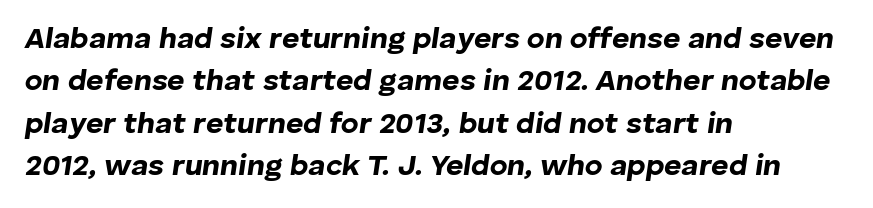
The image shows 30 px bold type, italic (leaning right); set left-aligned, normal line spacing (1.41x), normal letter spacing, not underlined; low stroke contrast and a medium x-height.
